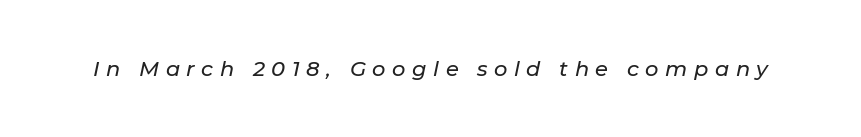
Q: Is the text italic (slanted)? A: Yes, it leans right by about 11 degrees.
Q: Is the text underlined? A: No.
Q: Is the spacing between letters normal or unusually wide? A: Unusually wide.
